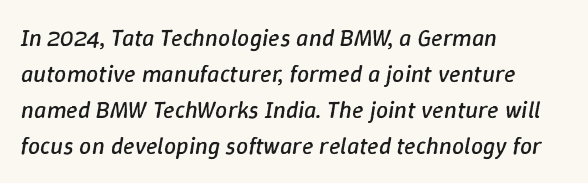
The image shows 24 px text type, italic (leaning right); set left-aligned, normal line spacing (1.5x), normal letter spacing, not underlined.
